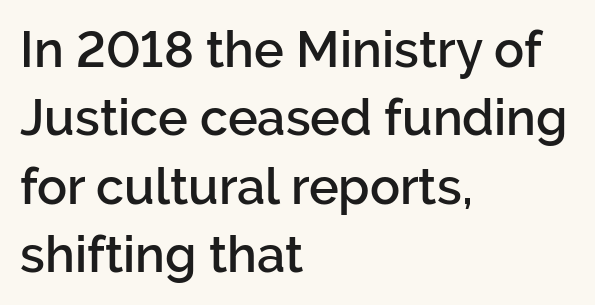
Does the lettering tilt? It doesn't — this is upright. The foot of each line stays bare and open. Do the characters align in a grid? No, the font is proportional. Characters follow at the spacing the type designer built in.
